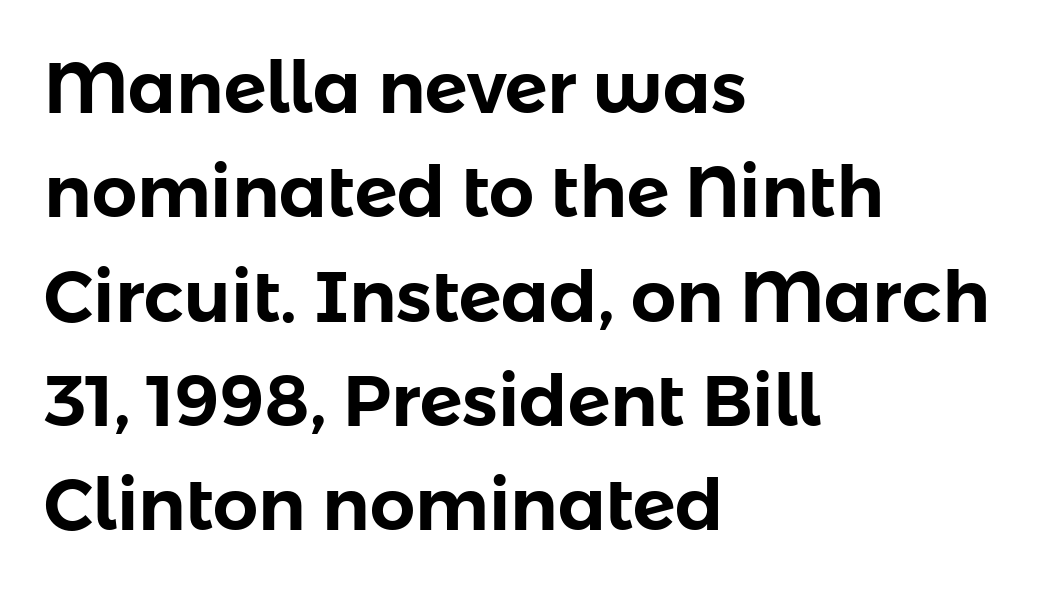
The area under the type is left untouched. These lines are rendered in a variable-pitch font. In terms of leading, this rendering sits right in the middle. Layout note: lines flush left. You can tell from the bare stems that sans-serif type was used.
